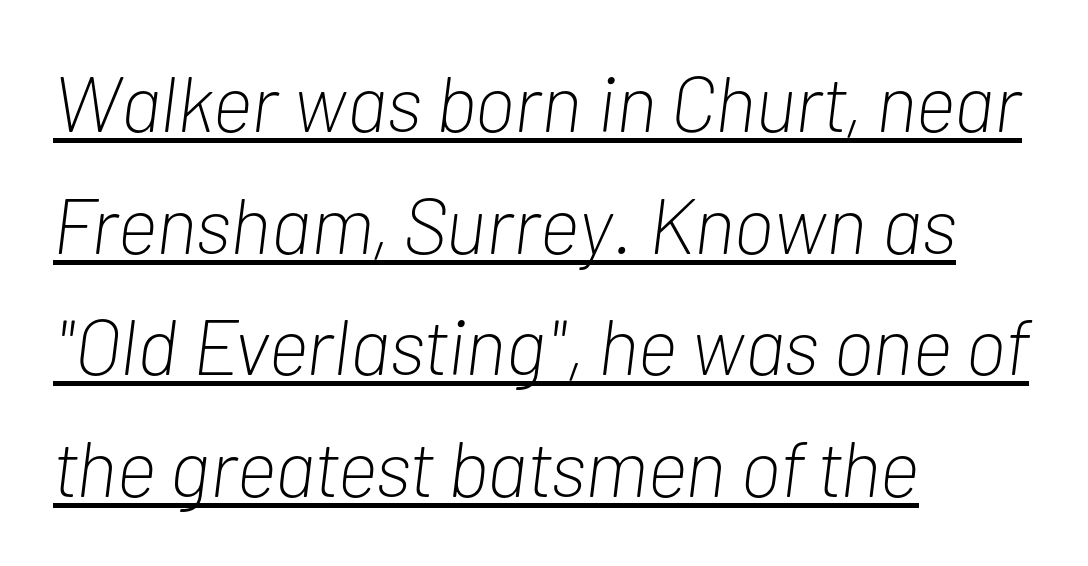
Q: Is the text bold? A: No.
Q: Is the text italic (slanted)? A: Yes, it leans right by about 7 degrees.
Q: Is the text underlined? A: Yes.
Q: How is the paragraph aligned? A: Left-aligned.
Q: Is the spacing between letters normal or unusually wide? A: Normal.
Q: Is the spacing between lines tight, normal or loose? A: Normal.
Q: Width (condensed, normal, or wide)? A: Condensed.
Q: Stroke contrast? A: Low.
Q: x-height? A: Medium.
Q: Monospaced? A: No.
